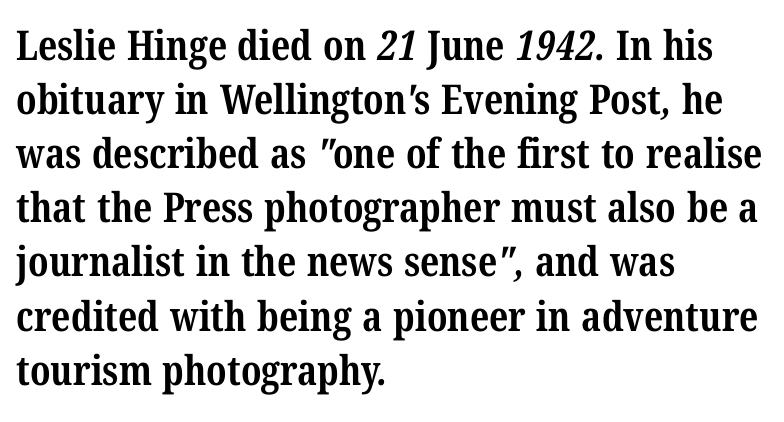
Q: Is the text bold? A: Yes.
Q: Is the typeface a serif or a sans-serif typeface? A: Serif.
Q: Is the text underlined? A: No.
Q: How is the paragraph aligned? A: Left-aligned.
Q: Is the spacing between letters normal or unusually wide? A: Normal.
Q: Is the spacing between lines tight, normal or loose? A: Normal.
Q: Width (condensed, normal, or wide)? A: Condensed.
Q: Stroke contrast? A: Medium.
Q: x-height? A: Medium.
Q: Monospaced? A: No.
